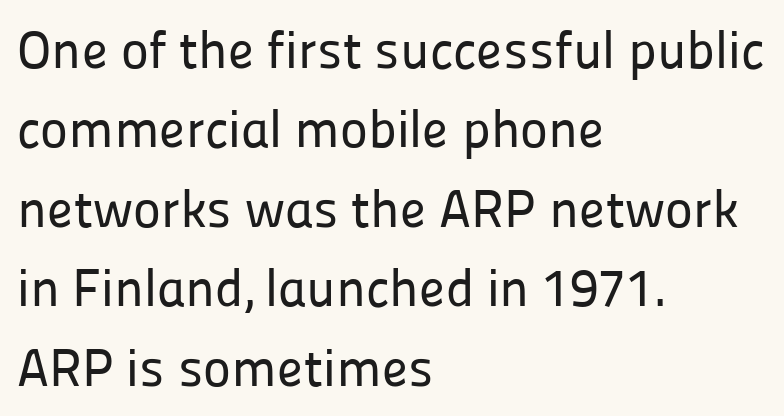
Q: Is the text italic (slanted)? A: No, it is upright.
Q: Is the typeface a serif or a sans-serif typeface? A: Sans-serif.
Q: Is the text underlined? A: No.
Q: How is the paragraph aligned? A: Left-aligned.
Q: Is the spacing between letters normal or unusually wide? A: Normal.
Q: Is the spacing between lines tight, normal or loose? A: Normal.
Q: Width (condensed, normal, or wide)? A: Normal.
Q: Stroke contrast? A: Low.
Q: x-height? A: Medium.
Q: Monospaced? A: No.
